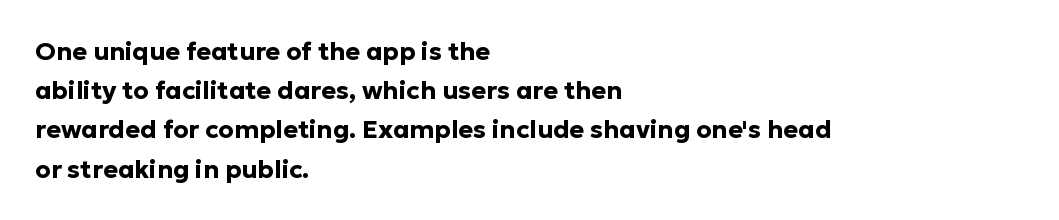
Q: Is the text bold? A: Yes.
Q: Is the text italic (slanted)? A: No, it is upright.
Q: Is the text underlined? A: No.
Q: How is the paragraph aligned? A: Left-aligned.
Q: Is the spacing between letters normal or unusually wide? A: Normal.
Q: Is the spacing between lines tight, normal or loose? A: Normal.
